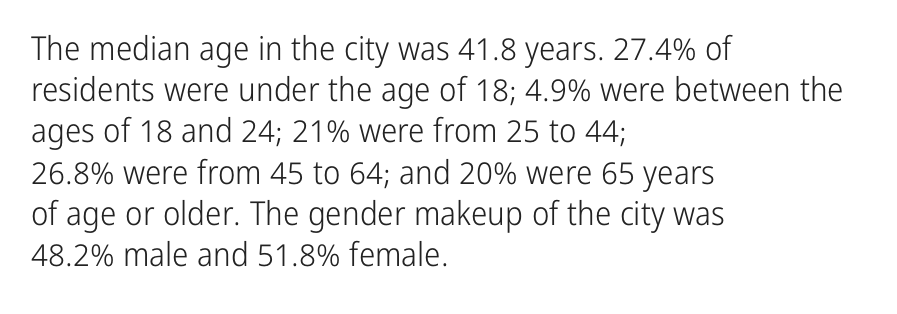
{"serif": "no", "italic": "no", "bold": "no", "weight": "light", "width": "condensed", "stroke_contrast": "low", "x_height": "medium", "monospaced": "no", "underline": "no", "align": "left", "line_spacing": "normal", "line_spacing_ratio": 1.25, "letter_spacing": "normal", "letter_spacing_em": 0.0, "glyph_px": 33}
